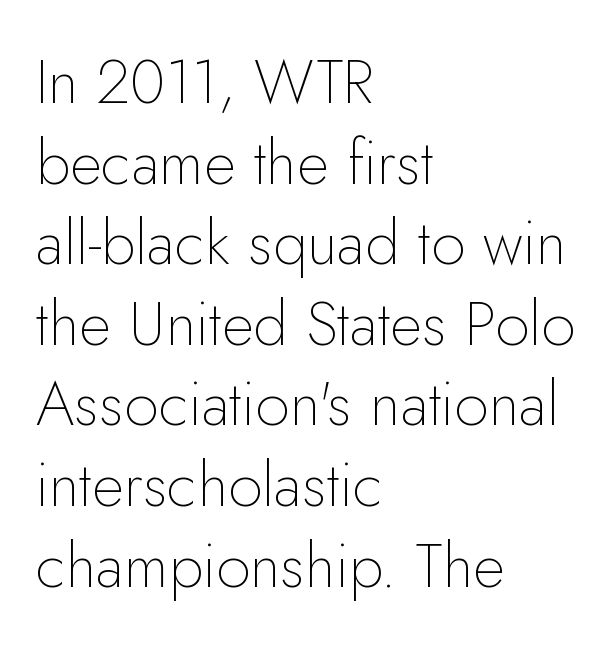
No extra tracking has been applied to these lines. Just letters on the line, the space beneath them empty. In CSS terms this would be text-align: left. A typesetter would call this leading conventional body-copy spacing. Note: no serifs on the glyphs. The face looks like a standard text weight, possibly lighter.
